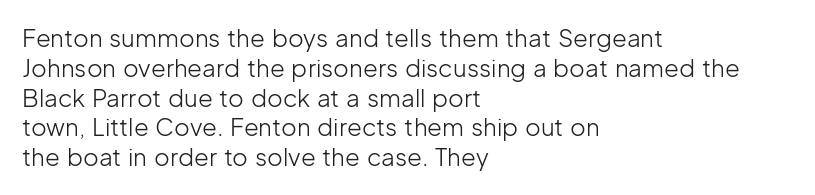
If you drew a line through each stem, it would be perfectly vertical. Tracking value appears to be zero — textbook default spacing. The rag falls on the right side of this text block. The face looks like a standard text weight, possibly lighter. The string is rendered with underlining switched off.
